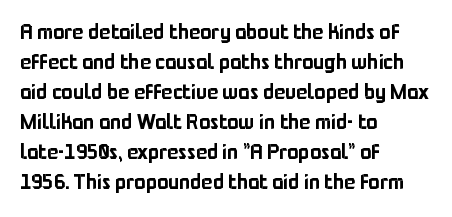
The gaps between neighbouring characters are ordinary and unremarkable. This rendering uses left alignment, leaving the right contour irregular. Horizontal bands of white between lines are of average thickness. The strip under each line holds only bare page. It's the straight-up-and-down kind of type.
